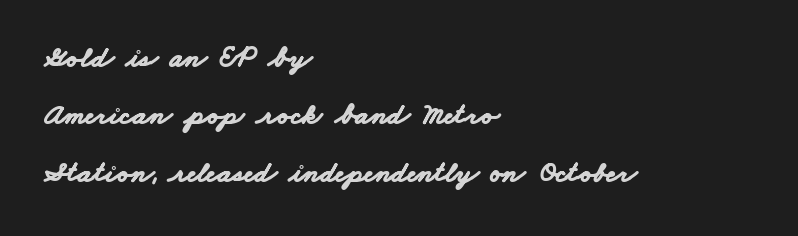
The image shows 30 px bold, wide sans-serif type; set left-aligned, loose line spacing (1.91x), normal letter spacing, not underlined; low stroke contrast and a small x-height.
